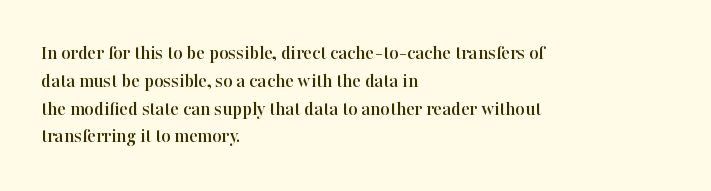
Ordinary non-slanted type is in use. If you drew a ruler down the left edge, every line would touch it. Underlining? Definitely not there. Rows of type keep a routine distance in the vertical direction. Observe the ordinary spacing: letters are neighbours, not strangers.
